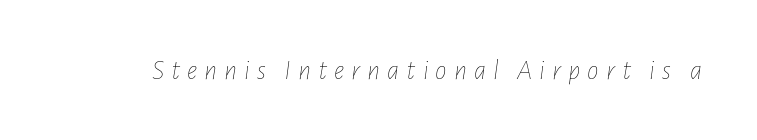
{"italic": "yes", "lean": "right", "slant_degrees": 7, "bold": "no", "weight": "thin", "width": "condensed", "stroke_contrast": "low", "x_height": "medium", "monospaced": "no", "underline": "no", "letter_spacing": "wide", "letter_spacing_em": 0.24, "glyph_px": 29}
